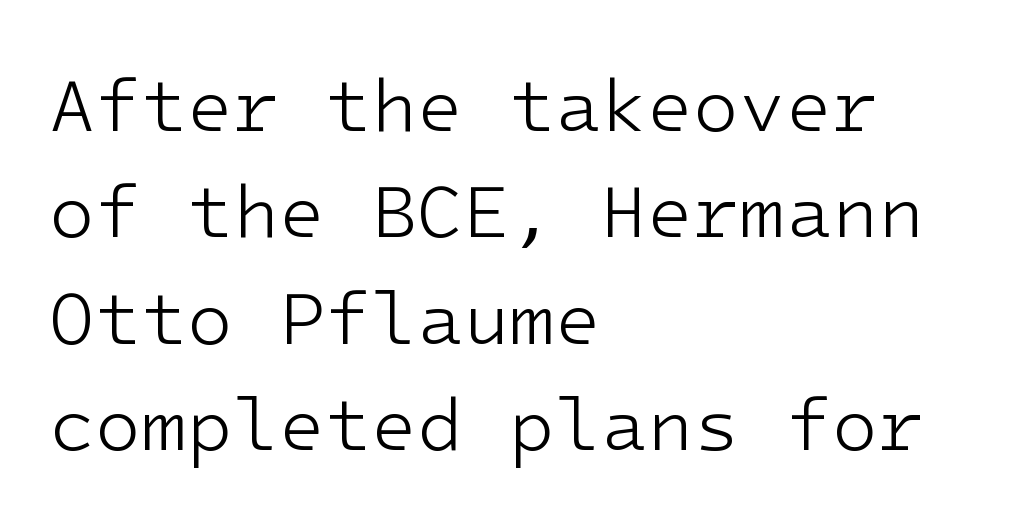
{"serif": "no", "italic": "no", "bold": "no", "weight": "light", "width": "normal", "stroke_contrast": "low", "x_height": "medium", "underline": "no", "align": "left", "line_spacing": "normal", "line_spacing_ratio": 1.42, "letter_spacing": "normal", "letter_spacing_em": 0.0, "glyph_px": 75}
